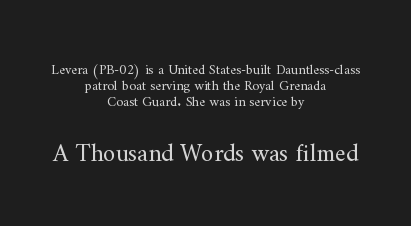
{"italic": "no", "bold": "no", "underline": "no", "align": "center", "line_spacing": "tight", "line_spacing_ratio": 1.13, "letter_spacing": "normal", "letter_spacing_em": 0.0, "larger_block": "second", "size_ratio": 1.79, "glyph_px": 25}
